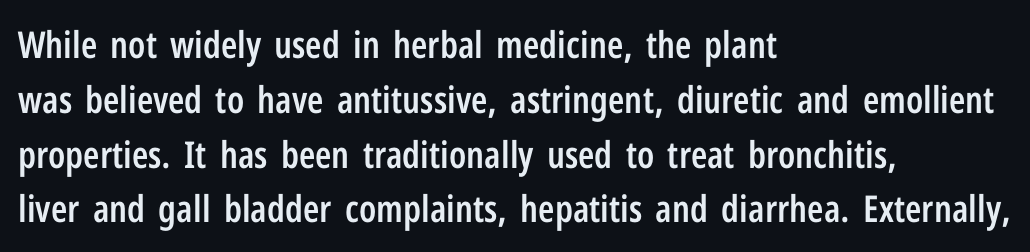
The image shows 37 px semibold, condensed sans-serif type, upright; set left-aligned, normal line spacing (1.48x), normal letter spacing, not underlined; low stroke contrast and a medium x-height.
